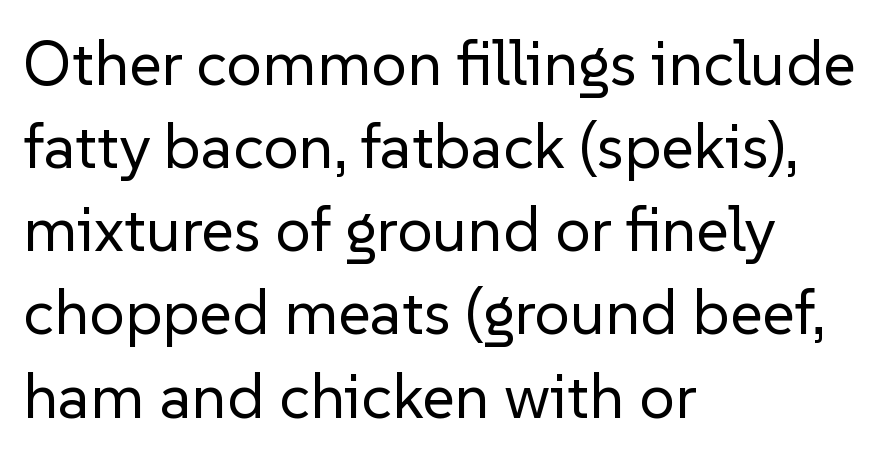
Q: Is the text bold? A: No.
Q: Is the text italic (slanted)? A: No, it is upright.
Q: Is the typeface a serif or a sans-serif typeface? A: Sans-serif.
Q: Is the text underlined? A: No.
Q: How is the paragraph aligned? A: Left-aligned.
Q: Is the spacing between letters normal or unusually wide? A: Normal.
Q: Is the spacing between lines tight, normal or loose? A: Normal.
Q: Width (condensed, normal, or wide)? A: Normal.
Q: Stroke contrast? A: Low.
Q: x-height? A: Medium.
Q: Monospaced? A: No.
